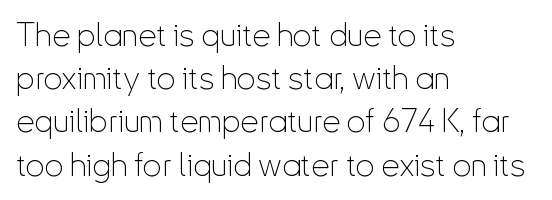
The image shows 33 px thin, condensed sans-serif type, upright; set left-aligned, normal line spacing (1.31x), normal letter spacing, not underlined; low stroke contrast and a small x-height.
